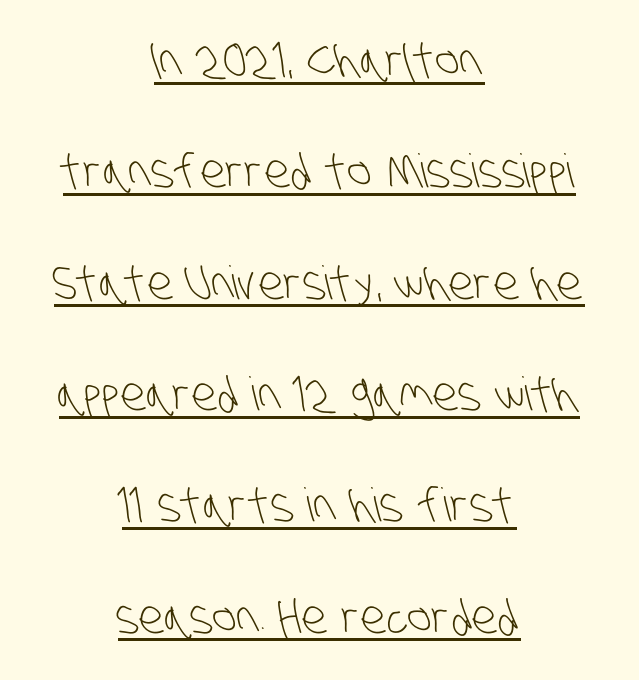
Q: Is the text bold? A: No.
Q: Is the typeface a serif or a sans-serif typeface? A: Sans-serif.
Q: Is the text underlined? A: Yes.
Q: How is the paragraph aligned? A: Centered.
Q: Is the spacing between letters normal or unusually wide? A: Normal.
Q: Is the spacing between lines tight, normal or loose? A: Loose.
Q: Width (condensed, normal, or wide)? A: Condensed.
Q: Stroke contrast? A: Low.
Q: x-height? A: Large.
Q: Monospaced? A: No.
